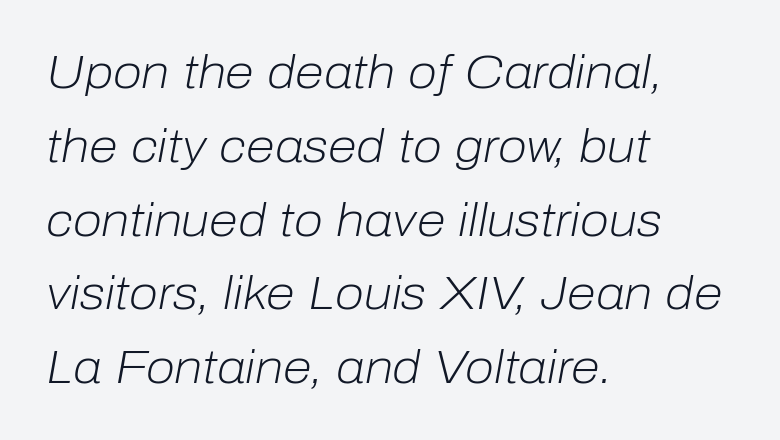
The image shows 47 px light type, italic (leaning right); set left-aligned, normal line spacing (1.57x), normal letter spacing, not underlined; low stroke contrast and a medium x-height.
